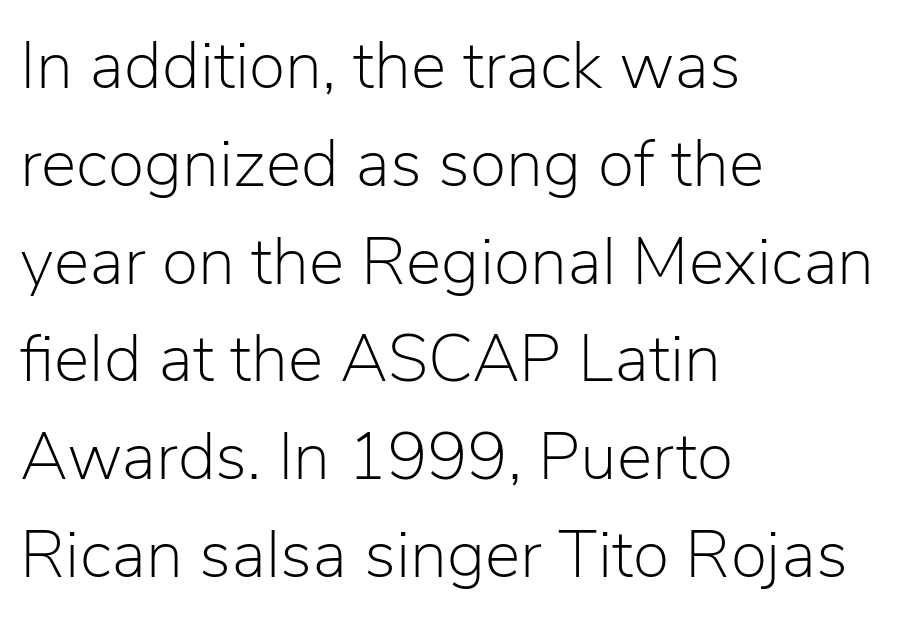
Q: Is the text bold? A: No.
Q: Is the text italic (slanted)? A: No, it is upright.
Q: Is the typeface a serif or a sans-serif typeface? A: Sans-serif.
Q: Is the text underlined? A: No.
Q: How is the paragraph aligned? A: Left-aligned.
Q: Is the spacing between letters normal or unusually wide? A: Normal.
Q: Is the spacing between lines tight, normal or loose? A: Normal.
Q: Width (condensed, normal, or wide)? A: Normal.
Q: Stroke contrast? A: Low.
Q: x-height? A: Medium.
Q: Monospaced? A: No.
